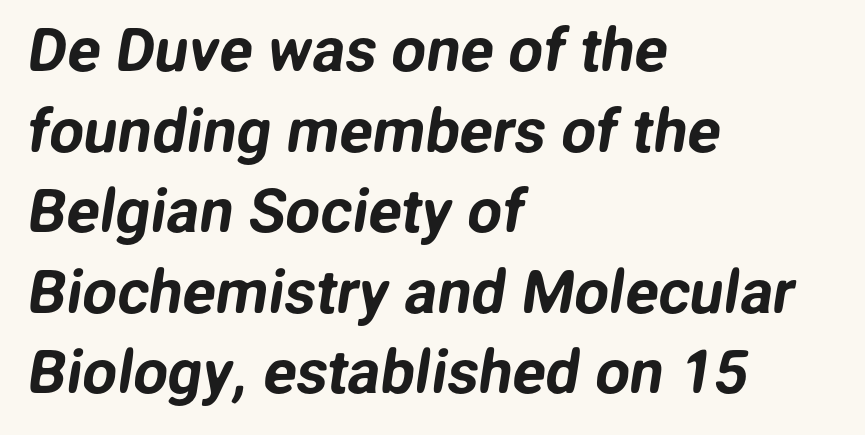
Q: Is the typeface a serif or a sans-serif typeface? A: Sans-serif.
Q: Is the text underlined? A: No.
Q: How is the paragraph aligned? A: Left-aligned.
Q: Is the spacing between letters normal or unusually wide? A: Normal.
Q: Is the spacing between lines tight, normal or loose? A: Normal.
Q: Width (condensed, normal, or wide)? A: Normal.
Q: Stroke contrast? A: Low.
Q: x-height? A: Medium.
Q: Monospaced? A: No.
